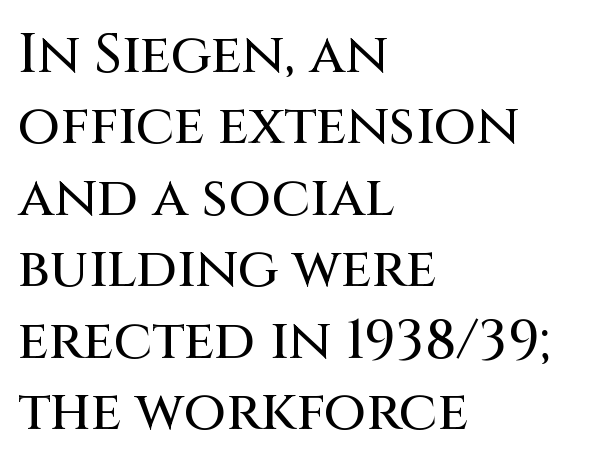
Inter-character spacing is left at the font's built-in metrics. Here the designer chose a conventional face with non-uniform glyph widths. Normally led — the rows are evenly, conventionally spaced. A roman cut, with each character standing at attention.
